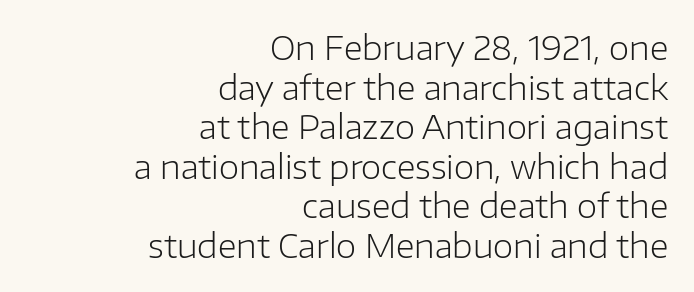
The letters sit at their default tracking, neither squeezed nor spread. You can tell it's not italic because the verticals are truly vertical. The passage shown is not bold in any degree. Check the space under the baseline: it is left empty.
